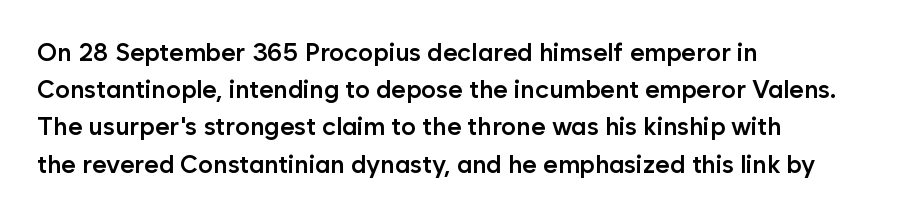
{"italic": "no", "bold": "semi", "underline": "no", "align": "left", "line_spacing": "normal", "line_spacing_ratio": 1.49, "letter_spacing": "normal", "letter_spacing_em": 0.0, "glyph_px": 25}
